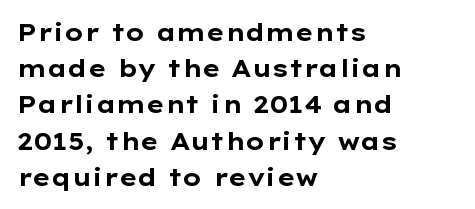
Q: Is the text bold? A: Yes.
Q: Is the text italic (slanted)? A: No, it is upright.
Q: Is the text underlined? A: No.
Q: How is the paragraph aligned? A: Left-aligned.
Q: Is the spacing between letters normal or unusually wide? A: Normal.
Q: Is the spacing between lines tight, normal or loose? A: Normal.
